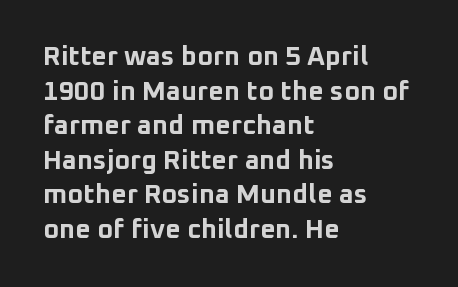
Q: Is the text bold? A: Yes.
Q: Is the text italic (slanted)? A: No, it is upright.
Q: Is the text underlined? A: No.
Q: How is the paragraph aligned? A: Left-aligned.
Q: Is the spacing between letters normal or unusually wide? A: Normal.
Q: Is the spacing between lines tight, normal or loose? A: Normal.
